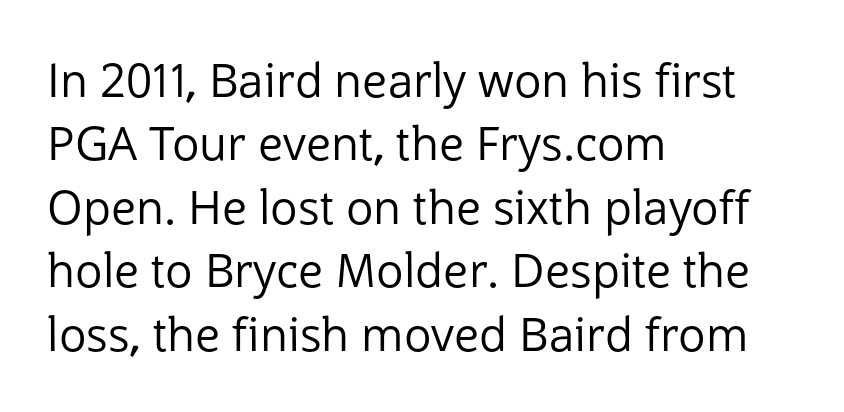
Q: Is the text bold? A: No.
Q: Is the text italic (slanted)? A: No, it is upright.
Q: Is the typeface a serif or a sans-serif typeface? A: Sans-serif.
Q: Is the text underlined? A: No.
Q: How is the paragraph aligned? A: Left-aligned.
Q: Is the spacing between letters normal or unusually wide? A: Normal.
Q: Is the spacing between lines tight, normal or loose? A: Normal.
Q: Width (condensed, normal, or wide)? A: Normal.
Q: Stroke contrast? A: Low.
Q: x-height? A: Medium.
Q: Monospaced? A: No.
